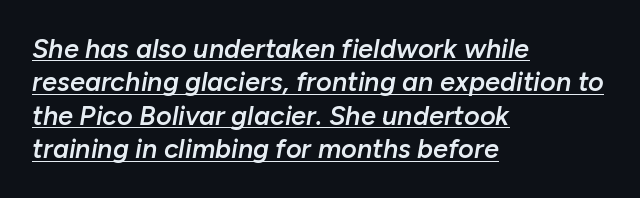
Q: Is the text bold? A: Semi-bold.
Q: Is the text italic (slanted)? A: Yes, it leans right by about 10 degrees.
Q: Is the text underlined? A: Yes.
Q: How is the paragraph aligned? A: Left-aligned.
Q: Is the spacing between letters normal or unusually wide? A: Normal.
